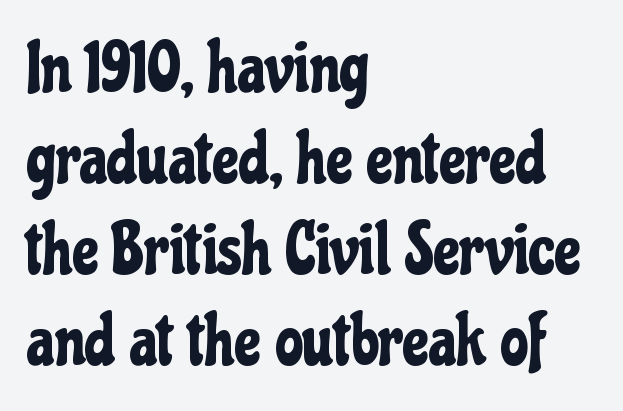
{"serif": "no", "italic": "no", "width": "condensed", "stroke_contrast": "low", "x_height": "medium", "monospaced": "no", "underline": "no", "align": "left", "line_spacing": "normal", "line_spacing_ratio": 1.28, "letter_spacing": "normal", "letter_spacing_em": 0.0, "glyph_px": 71}
